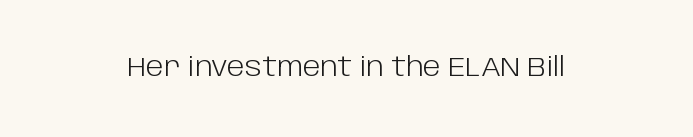
The image shows 27 px text type, upright; set centered, normal letter spacing, not underlined.
